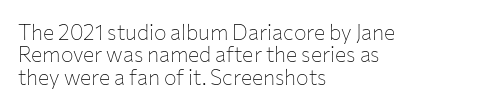
No extra tracking has been applied to these lines. Compared with a centered layout, this one pins lines to the left instead. Is this a heavy cut? Hardly; it is regular or lighter. Honestly, there is no underline to notice here at all. Students, observe: this is what under-led, compact text looks like.
